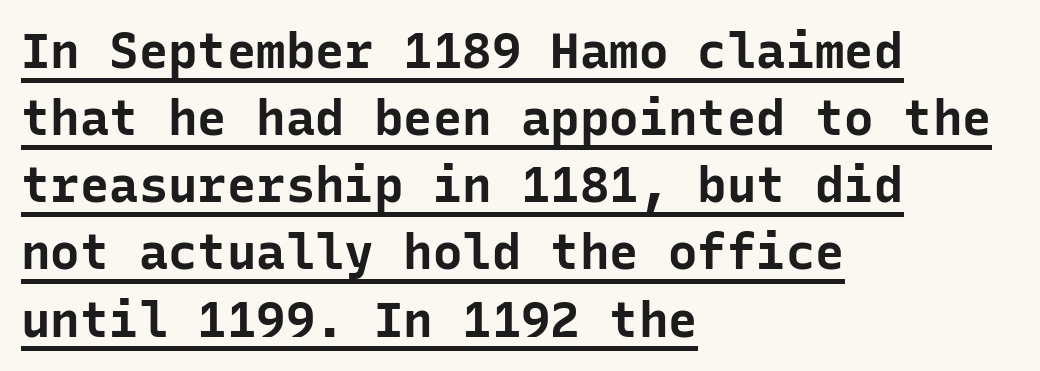
Nope, not italic — everything's standing straight. Line spacing here is normal. Line beginnings align vertically; line endings do not. This sample uses plain, unmodified letter spacing.
